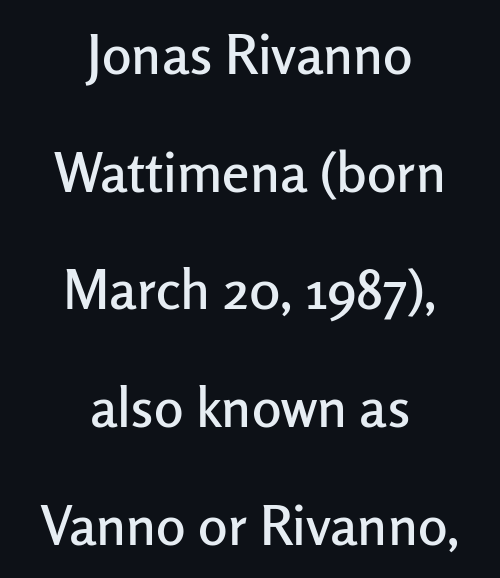
If you measured baseline to baseline, you'd find a long distance. Visually the block forms a symmetrical silhouette, jagged on both flanks. Do the letters lean? They stand straight. Observe the absence of serifs on each vertical stroke in this sample.
